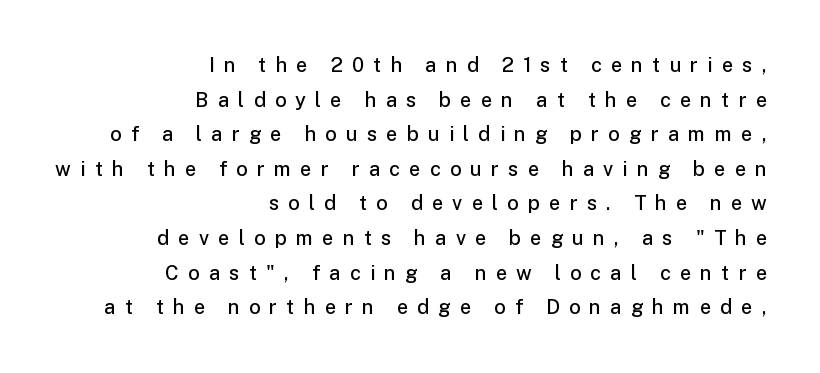
{"italic": "no", "bold": "semi", "underline": "no", "align": "right", "line_spacing_ratio": 1.73, "letter_spacing": "wide", "letter_spacing_em": 0.46, "glyph_px": 20}
